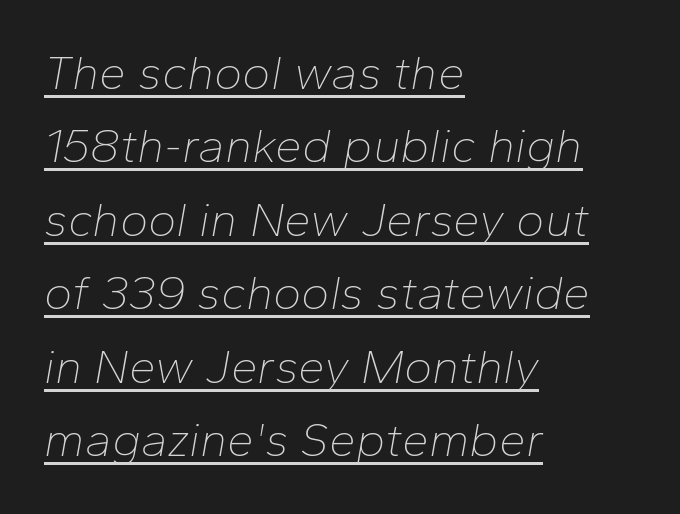
Slant detected: the letters are inclined. Every word sits above its own underline. These lines are rendered in a variable-pitch font. On a weight scale, this lands at 450 or below. In terms of leading, this rendering sits right in the middle. A classic flush-left, rag-right setting is used for this passage.
